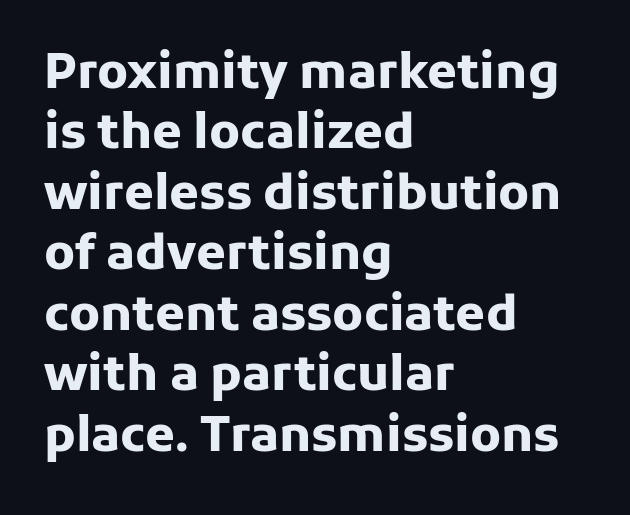
{"serif": "no", "italic": "no", "bold": "yes", "weight": "heavy", "width": "normal", "stroke_contrast": "low", "x_height": "medium", "monospaced": "no", "underline": "no", "align": "left", "line_spacing": "normal", "line_spacing_ratio": 1.26, "letter_spacing": "normal", "letter_spacing_em": 0.0, "glyph_px": 48}
